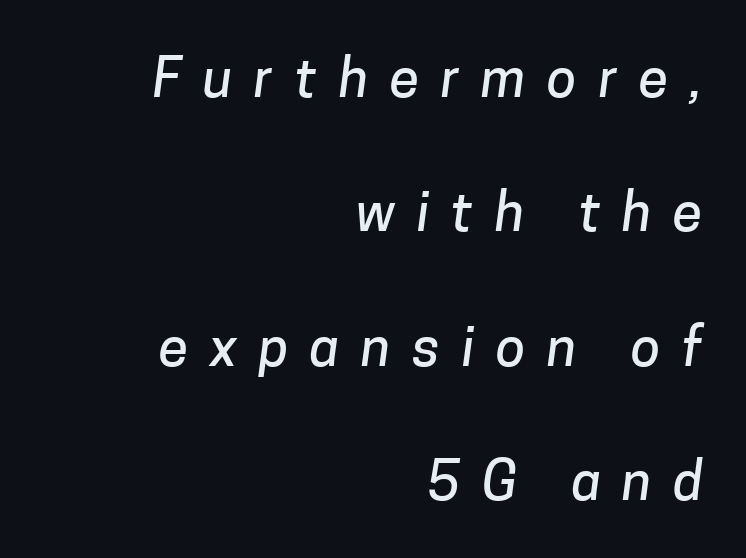
The image shows 54 px sans-serif type; set right-aligned, loose line spacing (2.49x), unusually wide letter spacing (+0.4 em), not underlined; low stroke contrast and a medium x-height.
